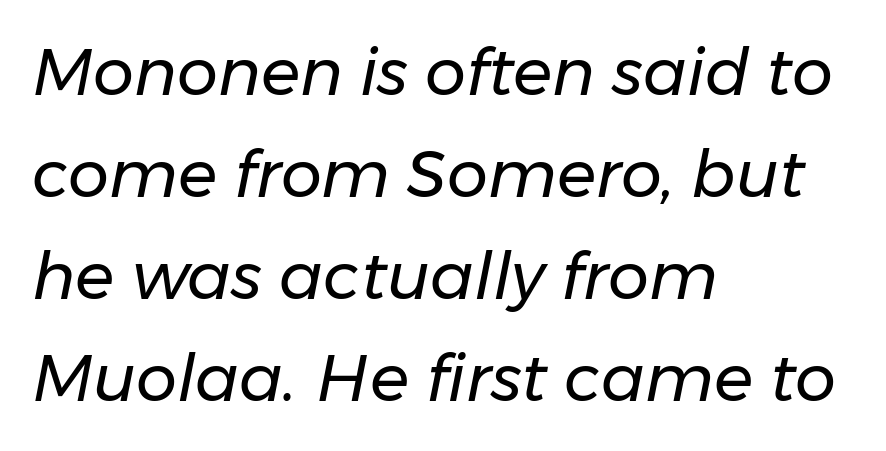
The image shows 65 px regular-weight type, italic (leaning right); set left-aligned, normal line spacing (1.57x), normal letter spacing, not underlined; low stroke contrast and a medium x-height.
